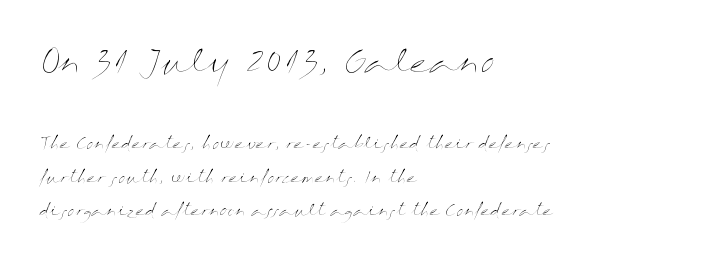
The image shows 32 px thin, wide type; set left-aligned, loose line spacing (2.09x), normal letter spacing, not underlined; the first (top) block is 2.0x larger; medium stroke contrast and a medium x-height.
